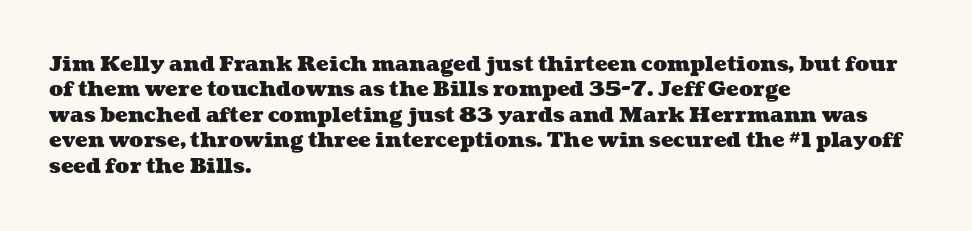
The image shows 21 px bold type; set left-aligned, line spacing 1.21x, normal letter spacing, not underlined.
